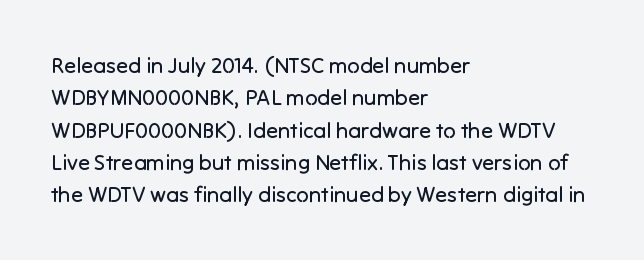
The image shows 22 px text type, upright; set left-aligned, normal line spacing (1.47x), normal letter spacing, not underlined.
